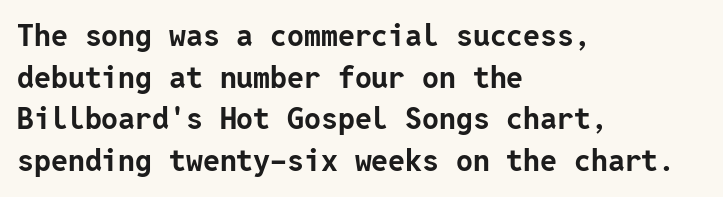
Visually the block forms a straight wall on the left and a jagged coastline on the right. Each new line begins a customary step beneath the previous one. The strip under each line holds only bare page. Summary of weight: heavy, a full bold. The letters stand upright; this is a roman face. The face used here is a sans, in the tradition of grotesques and geometrics.
